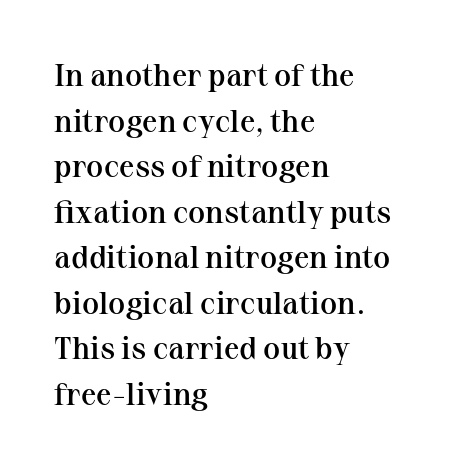
Q: Is the text bold? A: Semi-bold.
Q: Is the text italic (slanted)? A: No, it is upright.
Q: Is the typeface a serif or a sans-serif typeface? A: Serif.
Q: Is the text underlined? A: No.
Q: How is the paragraph aligned? A: Left-aligned.
Q: Is the spacing between letters normal or unusually wide? A: Normal.
Q: Is the spacing between lines tight, normal or loose? A: Normal.
Q: Width (condensed, normal, or wide)? A: Normal.
Q: Stroke contrast? A: Medium.
Q: x-height? A: Medium.
Q: Monospaced? A: No.
